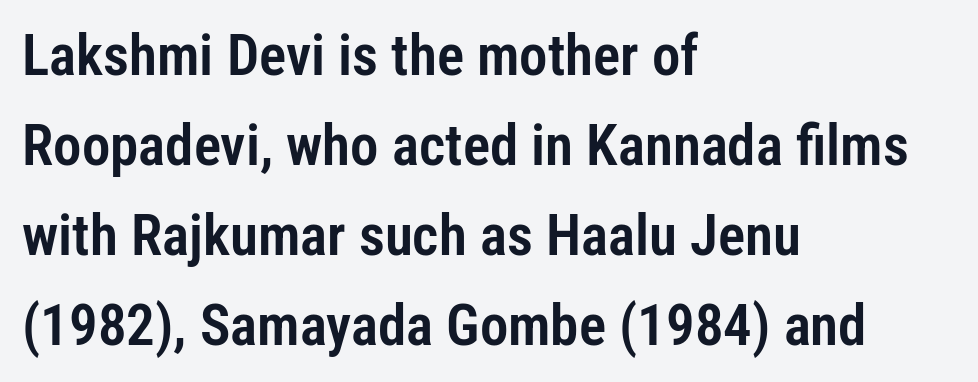
Q: Is the text italic (slanted)? A: No, it is upright.
Q: Is the typeface a serif or a sans-serif typeface? A: Sans-serif.
Q: Is the text underlined? A: No.
Q: How is the paragraph aligned? A: Left-aligned.
Q: Is the spacing between letters normal or unusually wide? A: Normal.
Q: Is the spacing between lines tight, normal or loose? A: Normal.
Q: Width (condensed, normal, or wide)? A: Condensed.
Q: Stroke contrast? A: Low.
Q: x-height? A: Medium.
Q: Monospaced? A: No.
